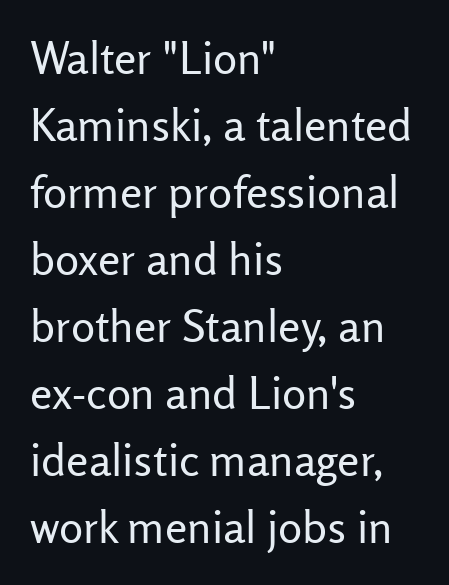
Interline gaps are of average width in this sample. These lines are rendered in a variable-pitch font. Nope, no serifs anywhere on these letters. No letter is thick-stroked: the sample isn't bold. Nothing unusual about the tracking: characters are spaced as the font intends. The lines in this sample share a left origin and differ only in where they stop.
